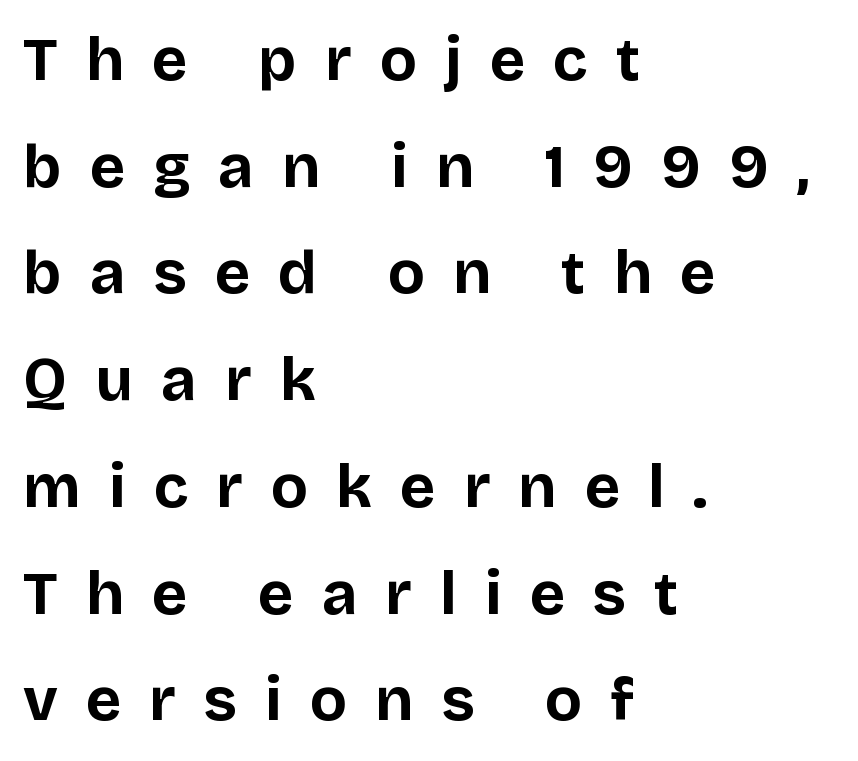
The sample has been set heavy, in full bold. Unlike a traditional serif, this face leaves its strokes unadorned. Bare-footed words on every line. Loose tracking; the words dissolve into strings of separated letters.
